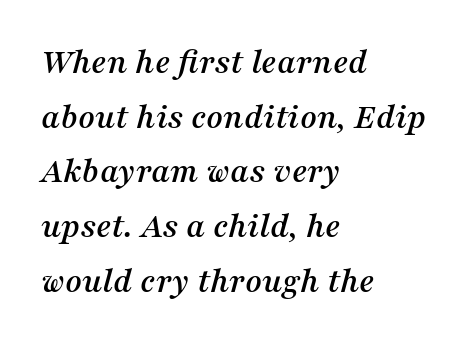
Students, observe: this is what conventionally led text looks like. The typesetter chose a ragged-right arrangement here. Compared with typical body copy, the letter spacing here is the same. Words float on clear page, feet unadorned.
